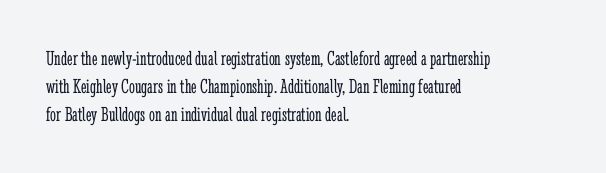
{"italic": "no", "bold": "no", "underline": "no", "align": "left", "line_spacing": "normal", "line_spacing_ratio": 1.34, "letter_spacing": "normal", "letter_spacing_em": 0.0, "glyph_px": 21}
